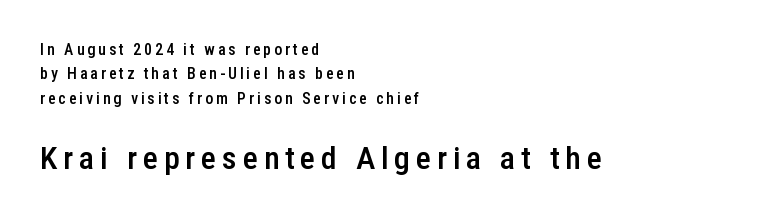
The image shows 32 px semibold, condensed sans-serif type, upright; set left-aligned, normal line spacing (1.53x), not underlined; the second (bottom) block is 2.0x larger; low stroke contrast and a medium x-height.
